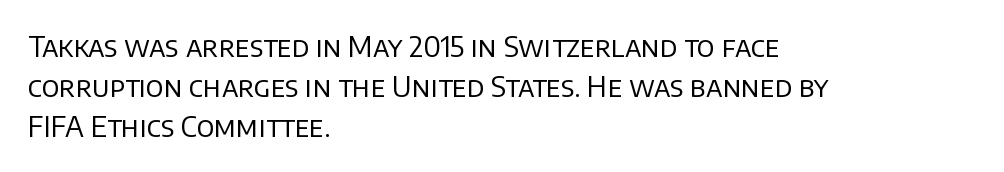
The rendering shows plain stroke endings on the letterforms — a sans-serif design. Stroke thickness stays within the range of a standard reading face or lighter. Clear beneath every line of the passage. Spacing verdict: proportional, widths tailored to each character.
